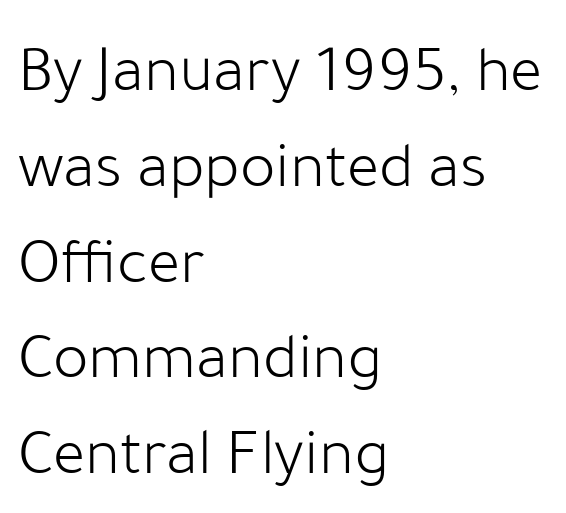
The rendering uses natural spacing where letterforms have individual widths. The space beneath each line is pristine and unruled. Designer's note — italics off, roman on. What kind of face is this? One without serifs — a sans. What's the leading like? Ordinary, nothing unusual. The strokes are not fattened; the text isn't bold.
